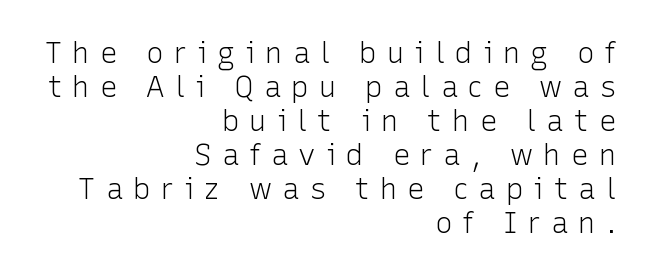
{"serif": "no", "italic": "no", "bold": "no", "weight": "light", "width": "normal", "stroke_contrast": "low", "x_height": "medium", "monospaced": "no", "underline": "no", "align": "right", "line_spacing_ratio": 1.17, "letter_spacing": "wide", "letter_spacing_em": 0.35, "glyph_px": 29}
